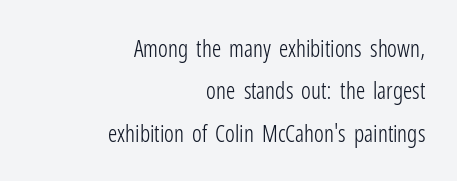
Posture: straight, roman, zero tilt. Words appear dense and cohesive because spacing is normal. Is the block centered? No — it sits flush against the right margin. The letterforms sit at book weight or below. No word sits above an underline.
